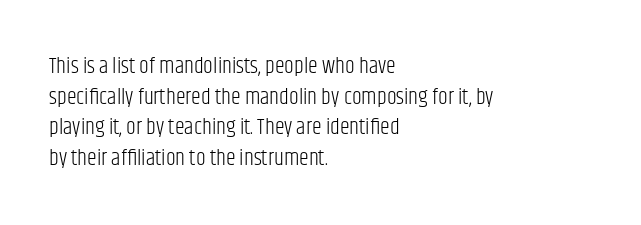
The image shows 22 px text type, upright; set left-aligned, normal line spacing (1.39x), normal letter spacing, not underlined.
